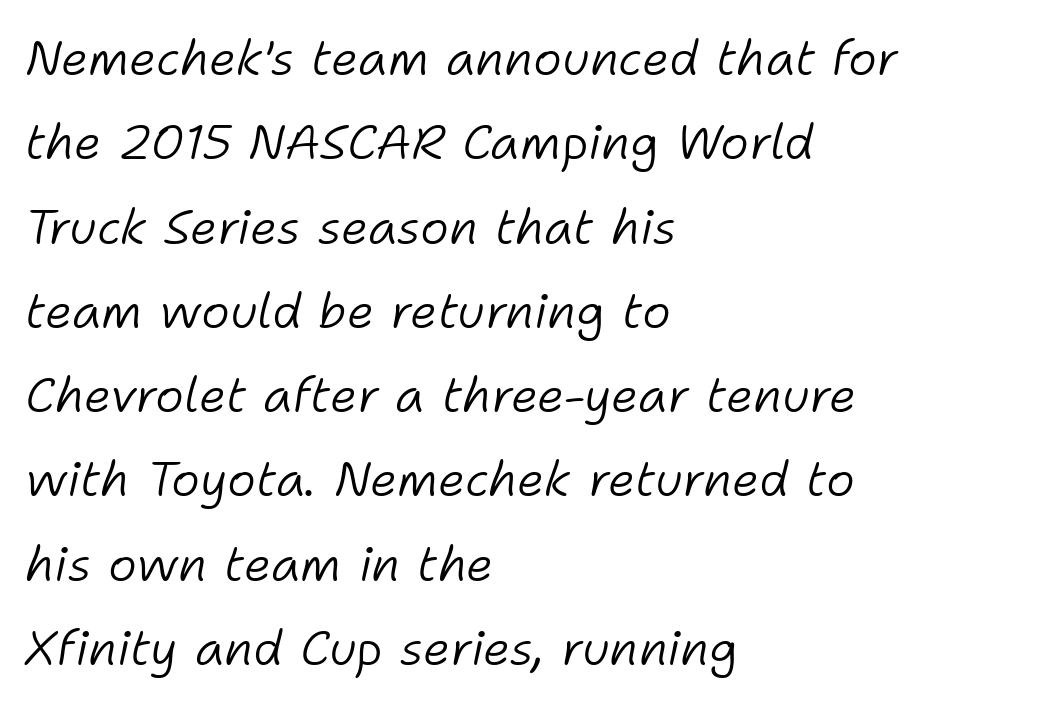
The image shows 49 px light type, italic (leaning right); set left-aligned, line spacing 1.72x, normal letter spacing, not underlined; low stroke contrast and a medium x-height.
